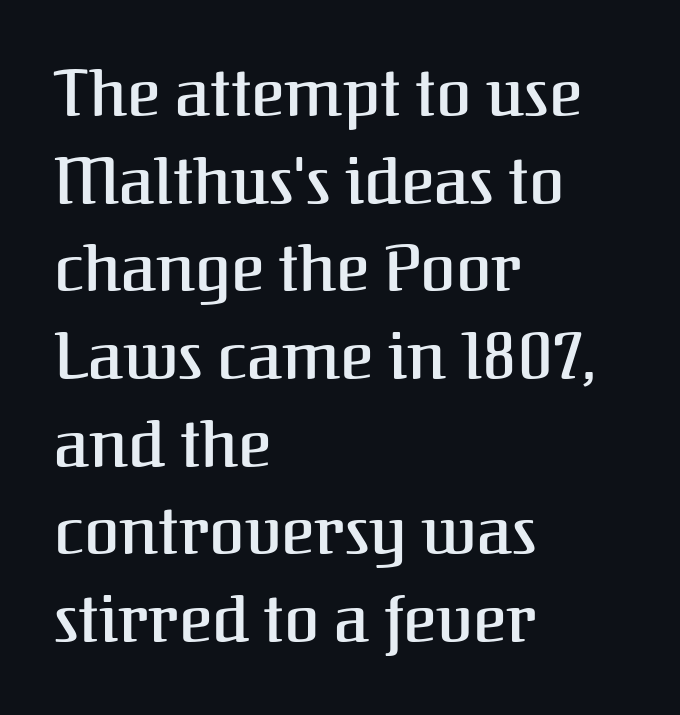
A normal amount of white space separates one row of letters from the next. Characters remain perfectly vertical along every line. The foot of each line stays bare and open. A student would call this left alignment; a typographer would say flush left, rag right.
